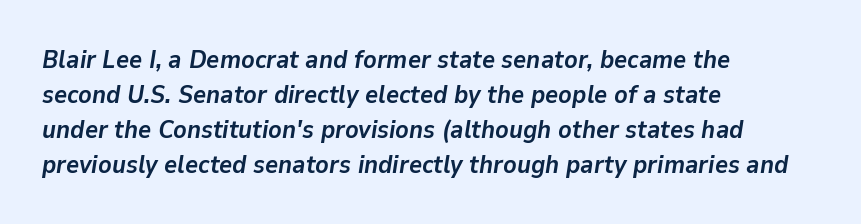
The image shows 25 px bold type, italic (leaning right); set left-aligned, normal line spacing (1.4x), normal letter spacing, not underlined.
